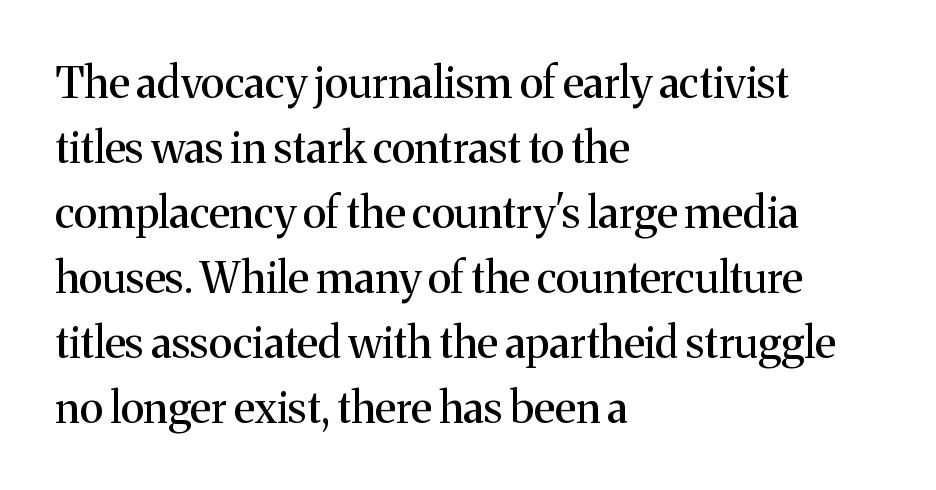
Q: Is the text italic (slanted)? A: No, it is upright.
Q: Is the typeface a serif or a sans-serif typeface? A: Serif.
Q: Is the text underlined? A: No.
Q: How is the paragraph aligned? A: Left-aligned.
Q: Is the spacing between letters normal or unusually wide? A: Normal.
Q: Is the spacing between lines tight, normal or loose? A: Normal.
Q: Width (condensed, normal, or wide)? A: Normal.
Q: Stroke contrast? A: Medium.
Q: x-height? A: Medium.
Q: Monospaced? A: No.
